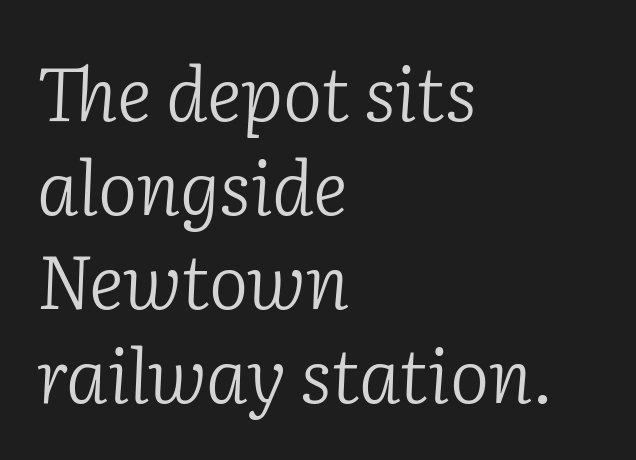
Looks like regular typesetting: each glyph gets only the width it needs. Vertically, the passage feels balanced, rows spaced as you'd expect. Each line starts at the same left margin while the right side varies. Letters rest on an invisible, unmarked baseline. Yep, that's italic — everything's leaning.
